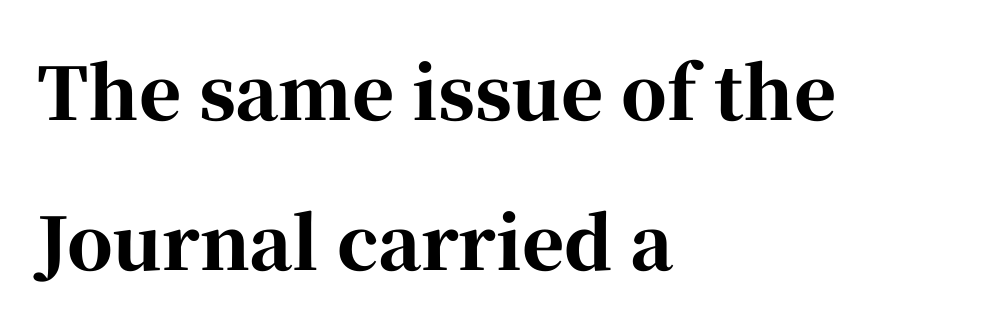
The image shows 72 px bold serif type, upright; set left-aligned, loose line spacing (2.09x), normal letter spacing, not underlined; high stroke contrast and a medium x-height.
